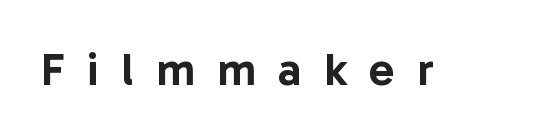
Q: Is the text italic (slanted)? A: No, it is upright.
Q: Is the typeface a serif or a sans-serif typeface? A: Sans-serif.
Q: Is the text underlined? A: No.
Q: Is the spacing between letters normal or unusually wide? A: Unusually wide.
Q: Width (condensed, normal, or wide)? A: Normal.
Q: Stroke contrast? A: Low.
Q: x-height? A: Medium.
Q: Monospaced? A: No.
